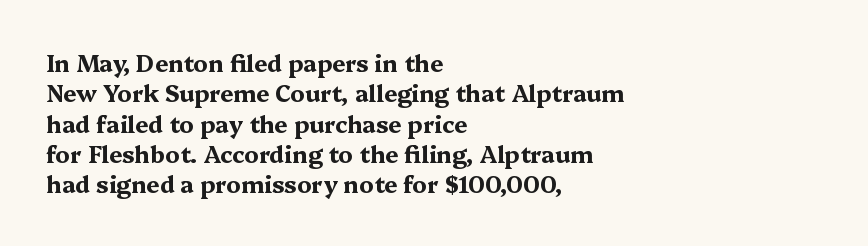
{"italic": "no", "bold": "yes", "underline": "no", "align": "left", "line_spacing": "normal", "line_spacing_ratio": 1.32, "letter_spacing": "normal", "letter_spacing_em": 0.0, "glyph_px": 23}
